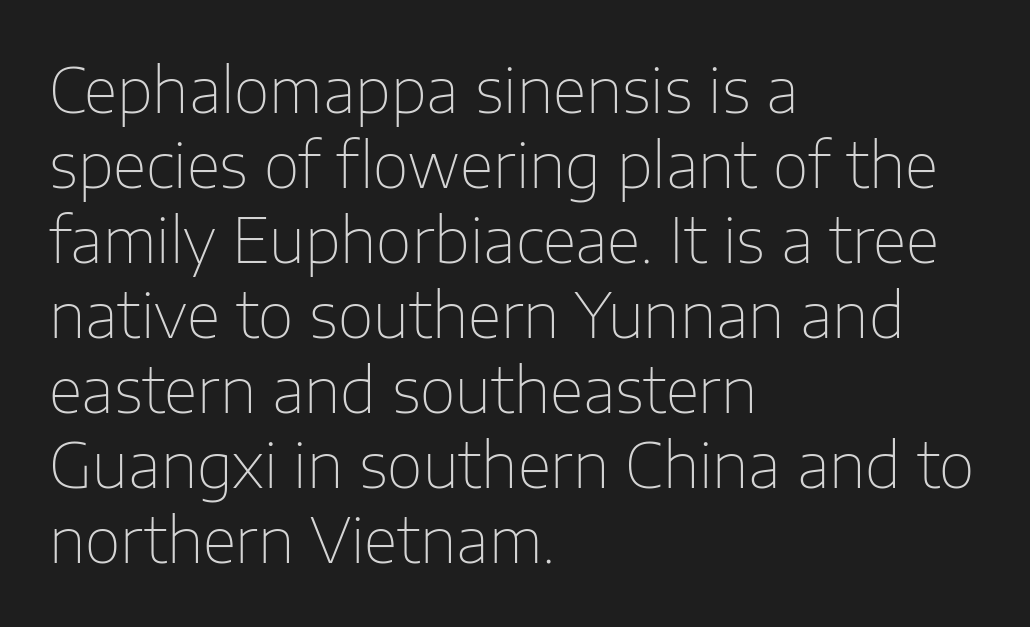
{"serif": "no", "italic": "no", "bold": "no", "weight": "thin", "width": "normal", "stroke_contrast": "low", "x_height": "medium", "monospaced": "no", "underline": "no", "align": "left", "line_spacing_ratio": 1.21, "letter_spacing": "normal", "letter_spacing_em": 0.0, "glyph_px": 62}
